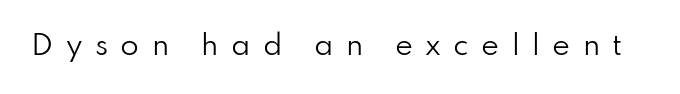
The image shows 27 px text type, upright; set unusually wide letter spacing (+0.46 em), not underlined.
